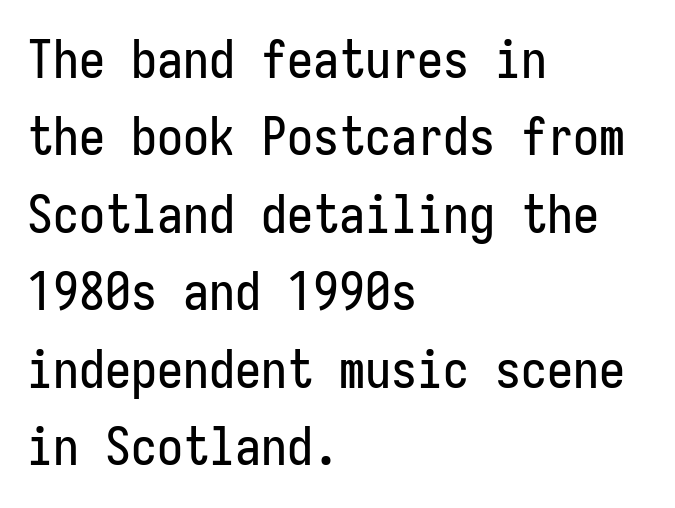
These lines are rendered in a fixed-pitch font. Successive baselines arrive at the customary interval. Each word holds together tightly as a unit, with standard inter-letter gaps. You can tell from the bare stems that sans-serif type was used.
